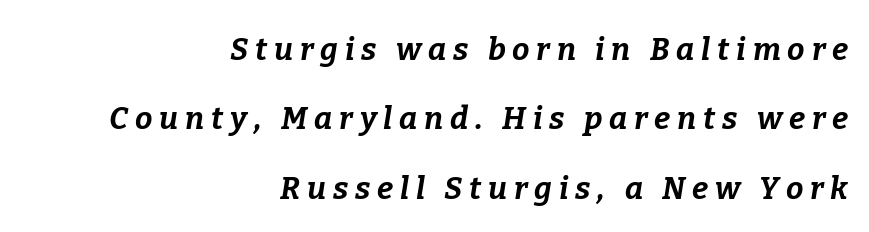
The space directly below the letters is spotless. Italic: yes, the glyphs are oblique. The passage shown is emphatically bold. Caption: expanded tracking, letters set apart. Widely set lines give the paragraph a tall, airy silhouette. Each letter keeps its own natural width here, so spacing adapts to shape.
